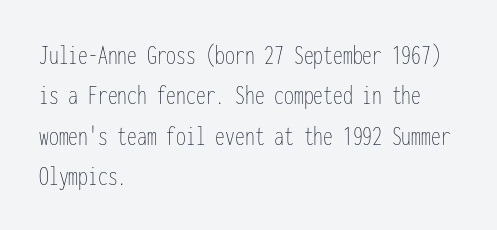
Q: Is the text bold? A: No.
Q: Is the text italic (slanted)? A: No, it is upright.
Q: Is the text underlined? A: No.
Q: How is the paragraph aligned? A: Left-aligned.
Q: Is the spacing between letters normal or unusually wide? A: Normal.
Q: Is the spacing between lines tight, normal or loose? A: Normal.
Q: Width (condensed, normal, or wide)? A: Condensed.
Q: Stroke contrast? A: Low.
Q: x-height? A: Medium.
Q: Monospaced? A: Yes.
